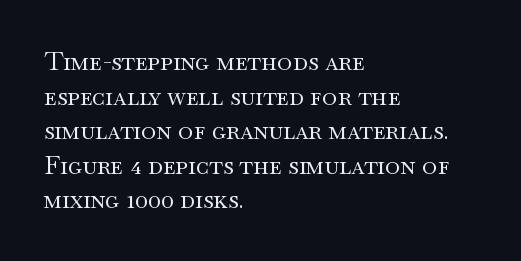
{"italic": "no", "bold": "no", "underline": "no", "align": "left", "line_spacing": "normal", "line_spacing_ratio": 1.33, "letter_spacing": "normal", "letter_spacing_em": 0.0, "glyph_px": 26}
